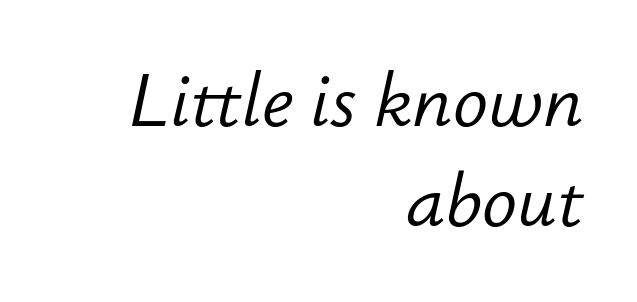
Q: Is the text bold? A: No.
Q: Is the text italic (slanted)? A: Yes, it leans right by about 12 degrees.
Q: Is the text underlined? A: No.
Q: How is the paragraph aligned? A: Right-aligned.
Q: Is the spacing between letters normal or unusually wide? A: Normal.
Q: Is the spacing between lines tight, normal or loose? A: Normal.
Q: Width (condensed, normal, or wide)? A: Normal.
Q: Stroke contrast? A: Low.
Q: x-height? A: Small.
Q: Monospaced? A: No.
